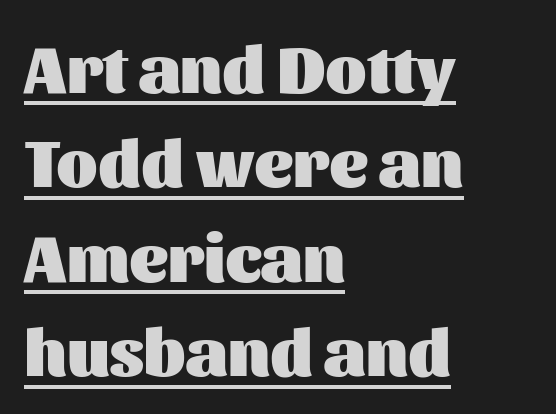
{"serif": "no", "italic": "no", "bold": "yes", "weight": "heavy", "width": "normal", "stroke_contrast": "medium", "x_height": "medium", "monospaced": "no", "underline": "yes", "align": "left", "line_spacing": "normal", "line_spacing_ratio": 1.41, "letter_spacing": "normal", "letter_spacing_em": 0.0, "glyph_px": 67}
